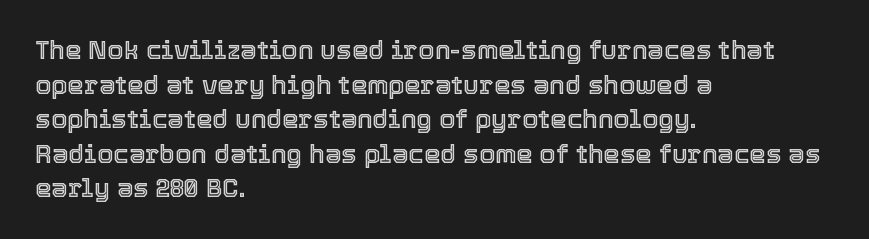
The image shows 26 px text type, upright; set left-aligned, normal line spacing (1.33x), normal letter spacing, not underlined.
